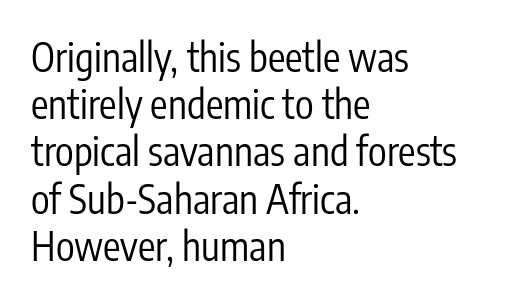
Q: Is the text bold? A: No.
Q: Is the text italic (slanted)? A: No, it is upright.
Q: Is the typeface a serif or a sans-serif typeface? A: Sans-serif.
Q: Is the text underlined? A: No.
Q: How is the paragraph aligned? A: Left-aligned.
Q: Is the spacing between letters normal or unusually wide? A: Normal.
Q: Width (condensed, normal, or wide)? A: Condensed.
Q: Stroke contrast? A: Low.
Q: x-height? A: Medium.
Q: Monospaced? A: No.
